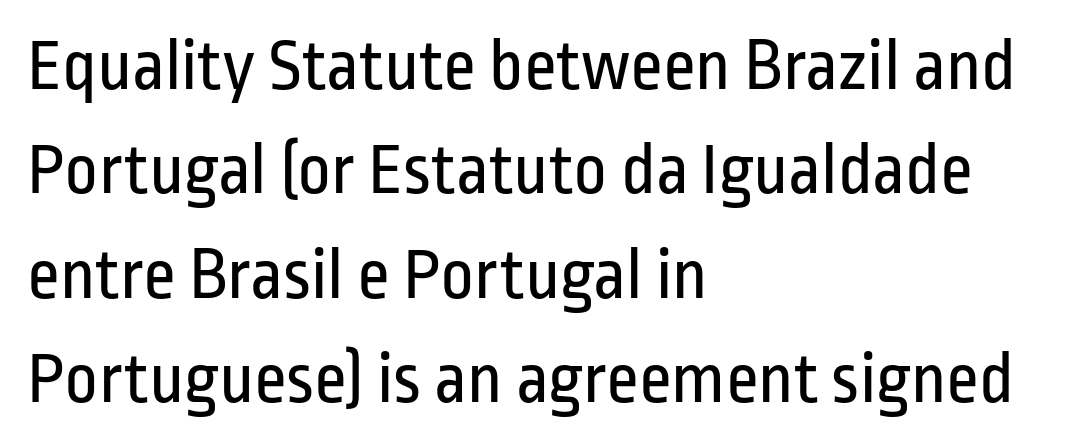
Quick note: not italic, upright. Check where the strokes stop: nothing finishes them off — pure sans. Tracking value appears to be zero — textbook default spacing. The gap between lines stays unmarked. The weight tops out at a normal text grade.
